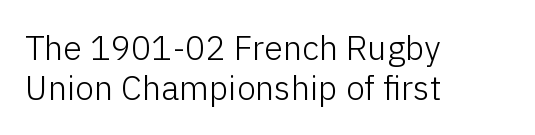
Q: Is the text bold? A: No.
Q: Is the text italic (slanted)? A: No, it is upright.
Q: Is the typeface a serif or a sans-serif typeface? A: Sans-serif.
Q: Is the text underlined? A: No.
Q: How is the paragraph aligned? A: Left-aligned.
Q: Is the spacing between letters normal or unusually wide? A: Normal.
Q: Width (condensed, normal, or wide)? A: Normal.
Q: Stroke contrast? A: Low.
Q: x-height? A: Medium.
Q: Monospaced? A: No.
